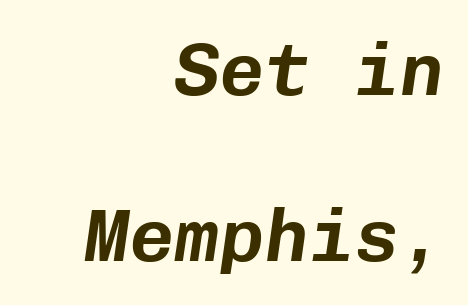
The image shows 75 px text type, italic (leaning right), monospaced; set right-aligned, loose line spacing (2.22x), normal letter spacing, not underlined; low stroke contrast and a medium x-height.
